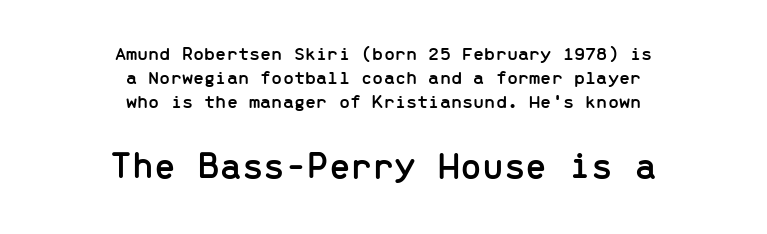
Q: Is the text italic (slanted)? A: No, it is upright.
Q: Is the typeface a serif or a sans-serif typeface? A: Sans-serif.
Q: Is the text underlined? A: No.
Q: How is the paragraph aligned? A: Centered.
Q: Is the spacing between letters normal or unusually wide? A: Normal.
Q: Which block of text is set in a larger size, the first (top) or the second (bottom)? A: The second (bottom) one.
Q: Width (condensed, normal, or wide)? A: Normal.
Q: Stroke contrast? A: Low.
Q: x-height? A: Medium.
Q: Monospaced? A: Yes.
